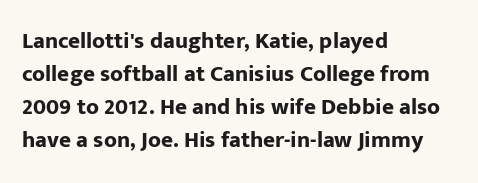
This sample keeps an unexceptional amount of space between lines. Strokes here are thick enough to call this a true bold. A student would call this left alignment; a typographer would say flush left, rag right. You can tell it's not italic because the verticals are truly vertical.
